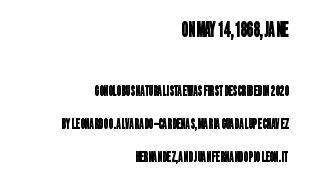
The image shows 20 px text type; set right-aligned, loose line spacing (2.35x), normal letter spacing, not underlined; the first (top) block is 1.43x larger.
